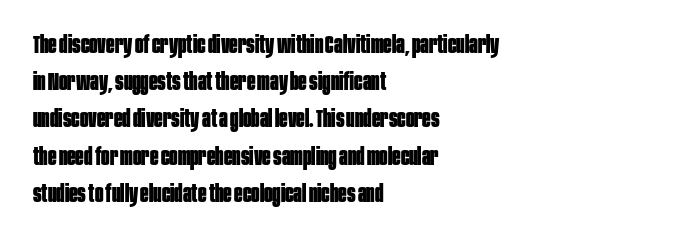
The image shows 25 px bold type, upright; set left-aligned, normal line spacing (1.49x), normal letter spacing, not underlined.
